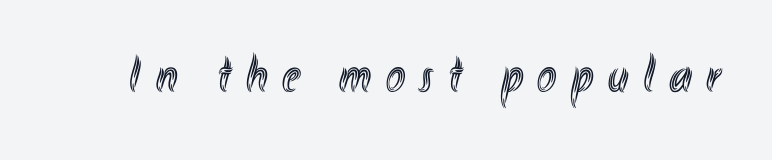
{"width": "condensed", "x_height": "small", "monospaced": "no", "underline": "no", "letter_spacing": "wide", "letter_spacing_em": 0.28, "glyph_px": 52}
